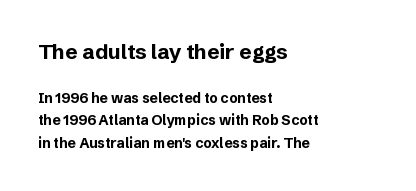
Q: Is the text bold? A: Yes.
Q: Is the text italic (slanted)? A: No, it is upright.
Q: Is the text underlined? A: No.
Q: How is the paragraph aligned? A: Left-aligned.
Q: Is the spacing between letters normal or unusually wide? A: Normal.
Q: Is the spacing between lines tight, normal or loose? A: Normal.
Q: Which block of text is set in a larger size, the first (top) or the second (bottom)? A: The first (top) one.
